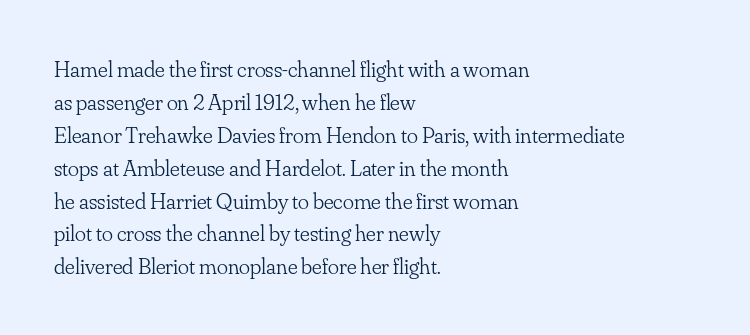
Honestly, the row spacing looks completely unremarkable. Caption: face not bold, strokes unweighted. Posture: vertical. This rendering features lettering with no underline. The setting favours the left margin, as ordinary paragraphs usually do.
